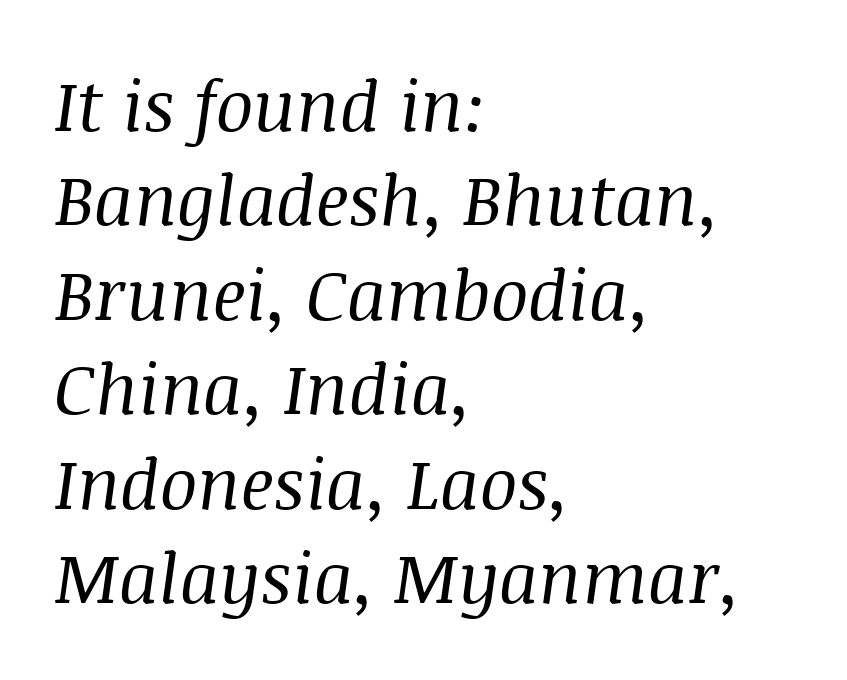
The image shows 70 px regular-weight serif type, italic (leaning right); set left-aligned, normal line spacing (1.35x), normal letter spacing, not underlined; medium stroke contrast and a large x-height.
